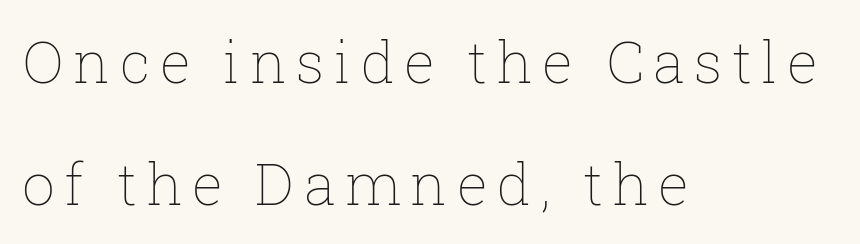
Q: Is the text bold? A: No.
Q: Is the text italic (slanted)? A: No, it is upright.
Q: Is the text underlined? A: No.
Q: How is the paragraph aligned? A: Left-aligned.
Q: Is the spacing between lines tight, normal or loose? A: Loose.
Q: Width (condensed, normal, or wide)? A: Normal.
Q: Stroke contrast? A: Low.
Q: x-height? A: Medium.
Q: Monospaced? A: No.
